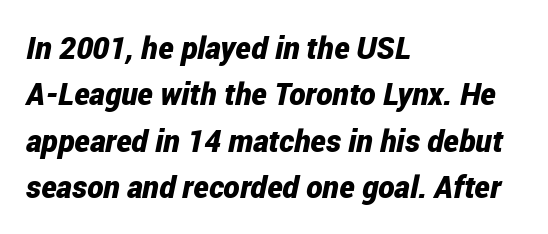
Q: Is the text bold? A: Yes.
Q: Is the text italic (slanted)? A: Yes, it leans right by about 12 degrees.
Q: Is the text underlined? A: No.
Q: How is the paragraph aligned? A: Left-aligned.
Q: Is the spacing between letters normal or unusually wide? A: Normal.
Q: Is the spacing between lines tight, normal or loose? A: Normal.
Q: Width (condensed, normal, or wide)? A: Condensed.
Q: Stroke contrast? A: Low.
Q: x-height? A: Medium.
Q: Monospaced? A: No.
